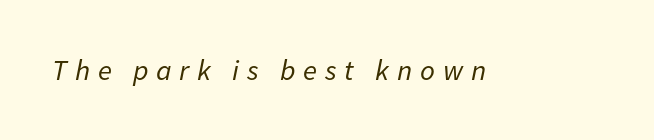
These lines are rendered in a variable-pitch font. Descenders hang freely into open space. This is not heavy type; no bold has been used. You can tell it's italic because the verticals aren't actually vertical. What stands out about the letter spacing? Its width — letters are far apart.
